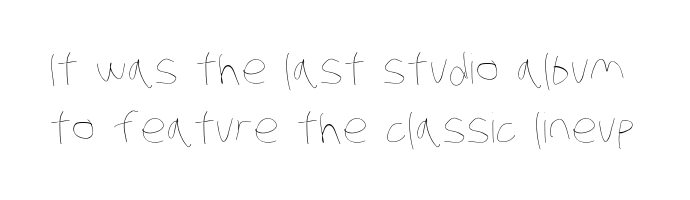
Tracking here is standard; glyphs follow each other at the usual distance. These lines sit exactly where default settings would place them. Weight: in the light-to-regular range. Proportional: the letters do not fall into vertical columns. The specimen omits any rule beneath the text block's lines.
